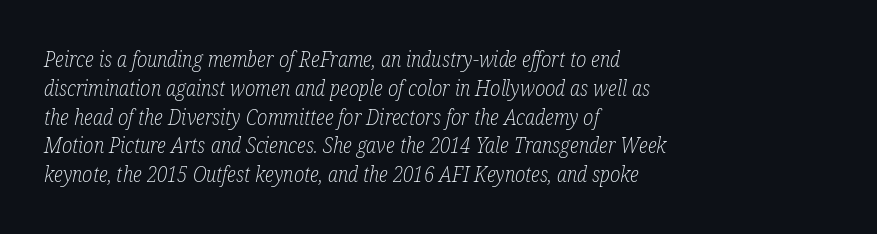
The image shows 21 px text type, italic (leaning right); set left-aligned, normal line spacing (1.37x), normal letter spacing, not underlined.
